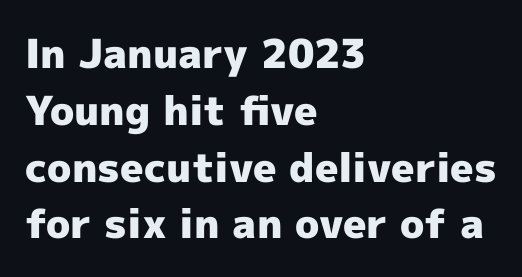
{"serif": "no", "italic": "no", "bold": "yes", "weight": "heavy", "width": "normal", "x_height": "medium", "monospaced": "no", "underline": "no", "align": "left", "line_spacing": "normal", "line_spacing_ratio": 1.42, "letter_spacing": "normal", "letter_spacing_em": 0.0, "glyph_px": 40}
